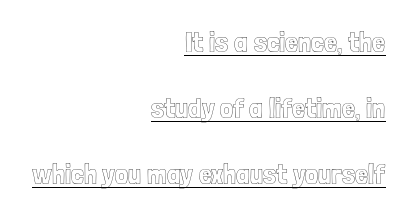
{"italic": "no", "width": "condensed", "x_height": "medium", "monospaced": "no", "underline": "yes", "align": "right", "line_spacing": "loose", "line_spacing_ratio": 2.28, "letter_spacing": "normal", "letter_spacing_em": 0.0, "glyph_px": 29}
